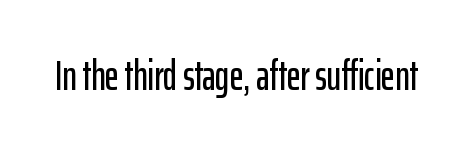
Q: Is the text italic (slanted)? A: No, it is upright.
Q: Is the typeface a serif or a sans-serif typeface? A: Sans-serif.
Q: Is the text underlined? A: No.
Q: Is the spacing between letters normal or unusually wide? A: Normal.
Q: Width (condensed, normal, or wide)? A: Condensed.
Q: Stroke contrast? A: Low.
Q: x-height? A: Medium.
Q: Monospaced? A: No.
